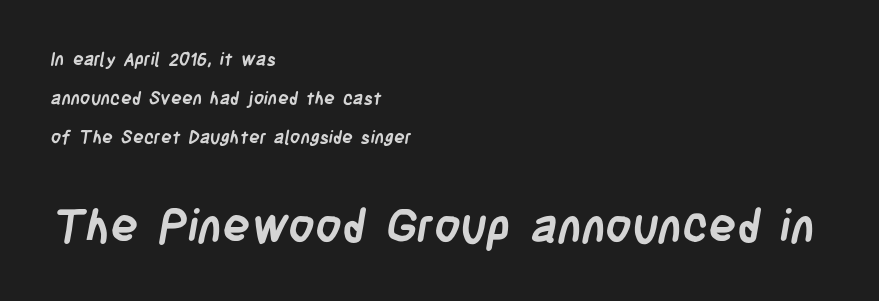
The image shows 46 px semibold, condensed sans-serif type; set left-aligned, loose line spacing (2.17x), normal letter spacing, not underlined; the second (bottom) block is 2.56x larger; low stroke contrast and a large x-height.
